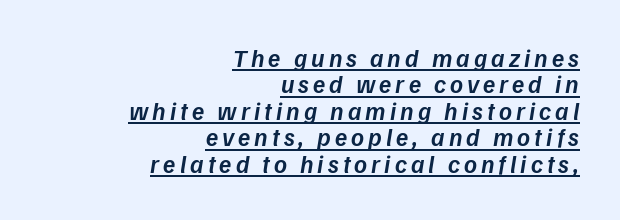
{"italic": "yes", "lean": "right", "slant_degrees": 9, "bold": "semi", "underline": "yes", "align": "right", "line_spacing": "tight", "line_spacing_ratio": 1.06, "glyph_px": 25}
